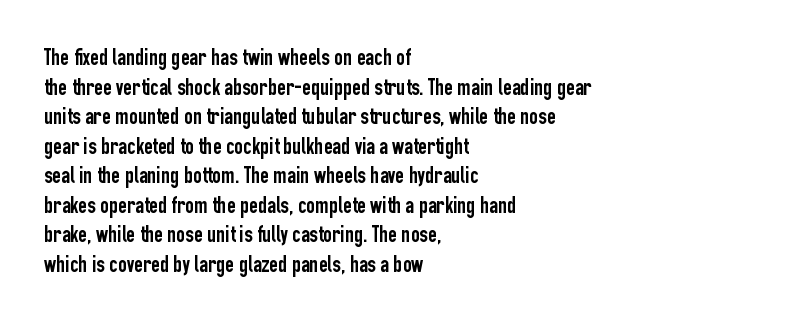
{"italic": "no", "underline": "no", "align": "left", "line_spacing_ratio": 1.23, "letter_spacing": "normal", "letter_spacing_em": 0.0, "glyph_px": 24}
